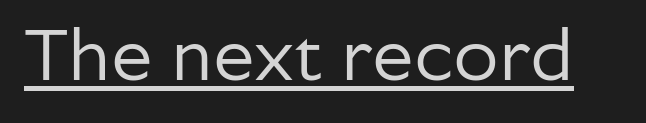
Proportional: the letters do not fall into vertical columns. This rendering leaves character spacing at its baseline value. Weight: not bold — regular or lighter. The specimen includes a rule beneath the text block's lines. Is this a sans? Yes — the strokes have no serifs.
